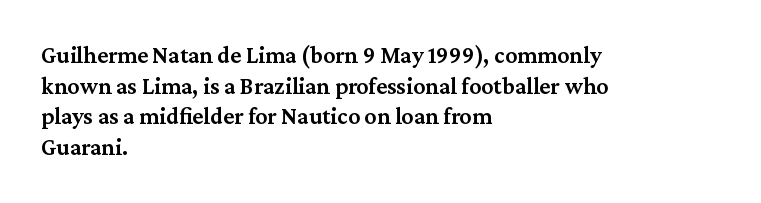
{"italic": "no", "bold": "semi", "underline": "no", "align": "left", "line_spacing": "normal", "line_spacing_ratio": 1.28, "letter_spacing": "normal", "letter_spacing_em": 0.0, "glyph_px": 24}
